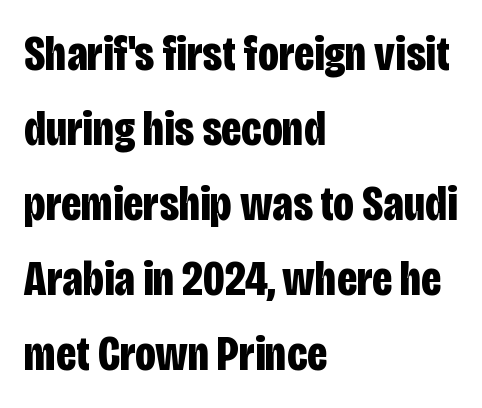
The image shows 49 px bold, condensed sans-serif type, upright; set left-aligned, normal line spacing (1.53x), normal letter spacing, not underlined; low stroke contrast and a large x-height.
